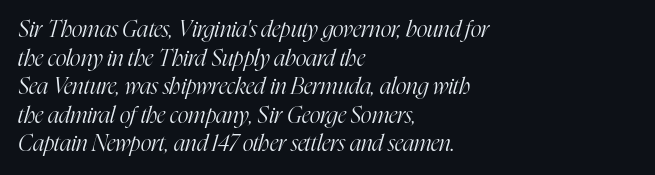
The strokes carry an ordinary text weight at most. No word sits above an underline. This is oblique type, the kind used for emphasis or titles. These lines stack with their left ends in a neat column.
